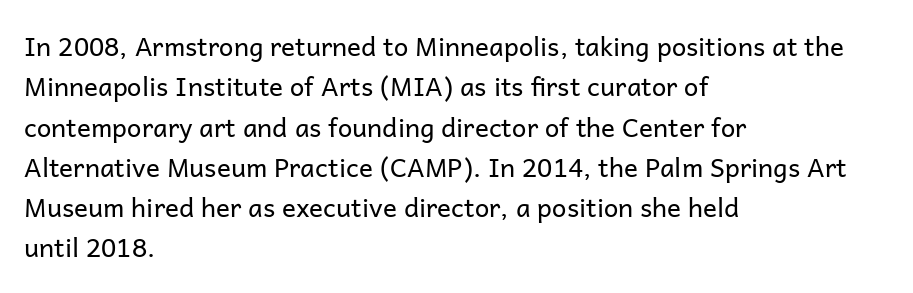
The image shows 26 px text type, upright; set left-aligned, normal line spacing (1.55x), normal letter spacing, not underlined.
